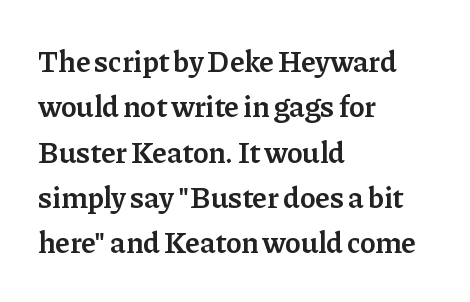
Do the characters align in a grid? No, the font is proportional. The block of text has a typical density, with ordinary space between rows. The lines are quadded left. Descenders hang freely into open space.
